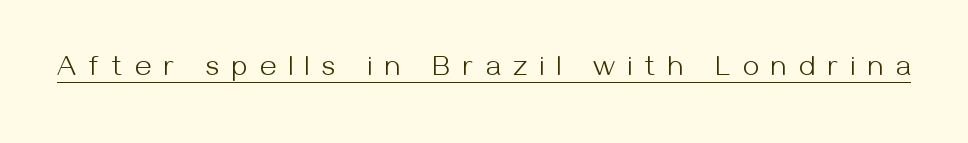
Q: Is the text bold? A: No.
Q: Is the text italic (slanted)? A: No, it is upright.
Q: Is the typeface a serif or a sans-serif typeface? A: Sans-serif.
Q: Is the text underlined? A: Yes.
Q: Is the spacing between letters normal or unusually wide? A: Unusually wide.
Q: Width (condensed, normal, or wide)? A: Normal.
Q: Stroke contrast? A: Medium.
Q: x-height? A: Medium.
Q: Monospaced? A: No.
